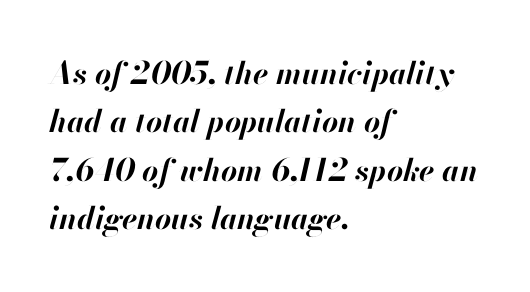
{"italic": "yes", "lean": "right", "slant_degrees": 13, "bold": "yes", "weight": "bold", "width": "normal", "stroke_contrast": "high", "x_height": "small", "monospaced": "no", "underline": "no", "align": "left", "line_spacing": "normal", "line_spacing_ratio": 1.56, "letter_spacing": "normal", "letter_spacing_em": 0.0, "glyph_px": 31}
